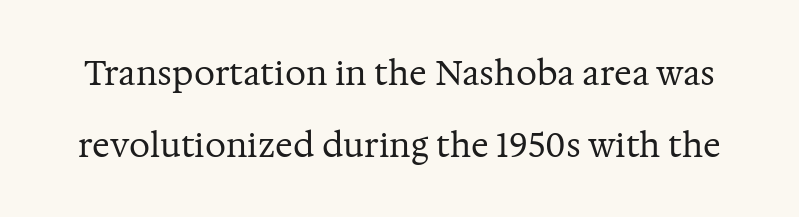
{"serif": "yes", "italic": "no", "bold": "no", "weight": "regular", "width": "normal", "stroke_contrast": "medium", "x_height": "medium", "monospaced": "no", "underline": "no", "line_spacing": "loose", "line_spacing_ratio": 2.17, "letter_spacing": "normal", "letter_spacing_em": 0.0, "glyph_px": 33}
